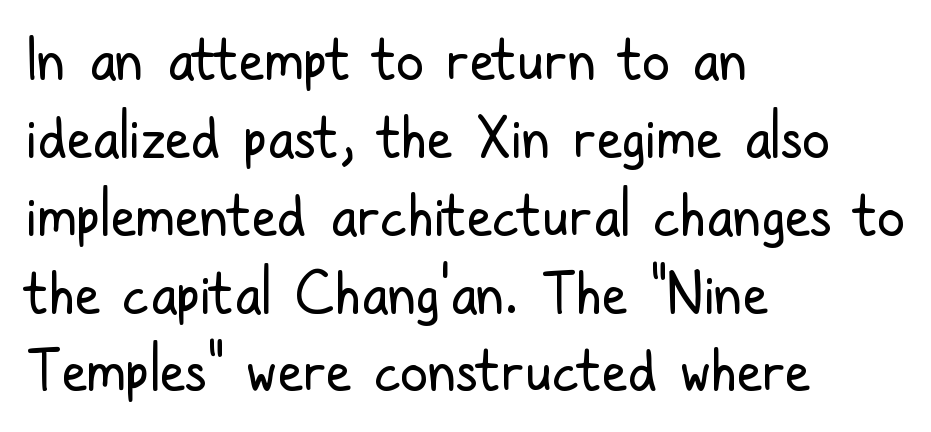
Q: Is the text bold? A: No.
Q: Is the text italic (slanted)? A: No, it is upright.
Q: Is the typeface a serif or a sans-serif typeface? A: Sans-serif.
Q: Is the text underlined? A: No.
Q: How is the paragraph aligned? A: Left-aligned.
Q: Is the spacing between letters normal or unusually wide? A: Normal.
Q: Is the spacing between lines tight, normal or loose? A: Normal.
Q: Width (condensed, normal, or wide)? A: Condensed.
Q: Stroke contrast? A: Low.
Q: x-height? A: Medium.
Q: Monospaced? A: No.
